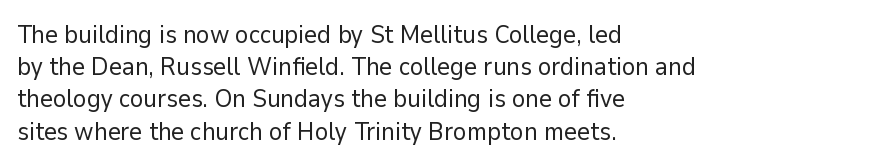
These lines keep a tight, regular rhythm from letter to letter. This sample is left-justified, so line endings fall wherever the words run out. The space between consecutive lines is moderate. Do the letters lean? They stand straight. The passage shown is not underscored anywhere. Stems and bowls with no extra thickness — not bold.
